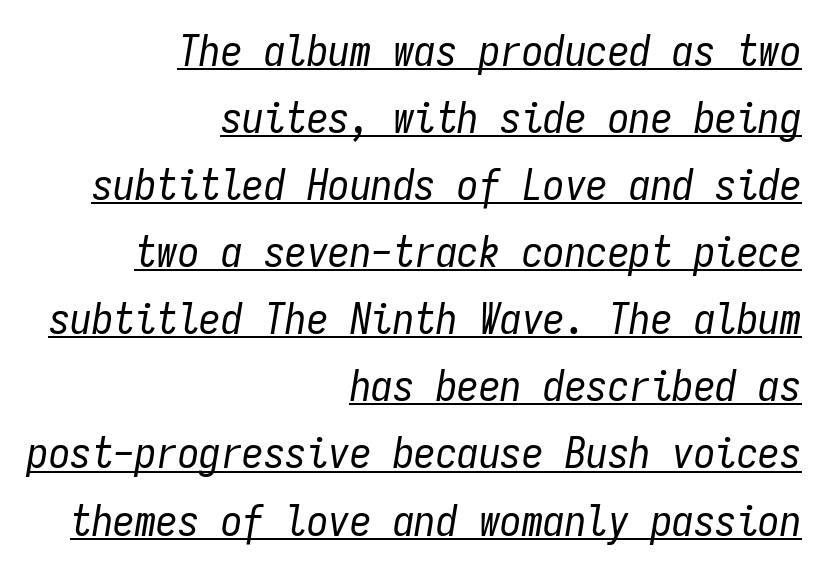
Q: Is the text bold? A: No.
Q: Is the text italic (slanted)? A: Yes, it leans right by about 9 degrees.
Q: Is the text underlined? A: Yes.
Q: How is the paragraph aligned? A: Right-aligned.
Q: Is the spacing between letters normal or unusually wide? A: Normal.
Q: Is the spacing between lines tight, normal or loose? A: Normal.
Q: Width (condensed, normal, or wide)? A: Condensed.
Q: Stroke contrast? A: Low.
Q: x-height? A: Medium.
Q: Monospaced? A: Yes.
